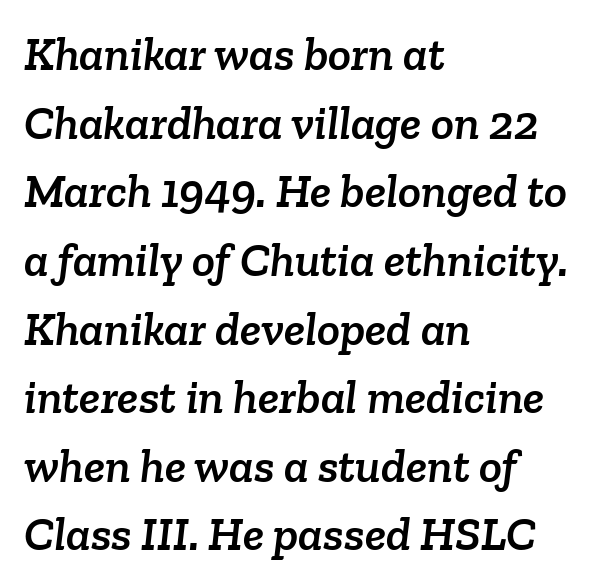
{"serif": "yes", "width": "normal", "stroke_contrast": "low", "x_height": "medium", "monospaced": "no", "underline": "no", "align": "left", "line_spacing": "normal", "line_spacing_ratio": 1.43, "letter_spacing": "normal", "letter_spacing_em": 0.0, "glyph_px": 48}
